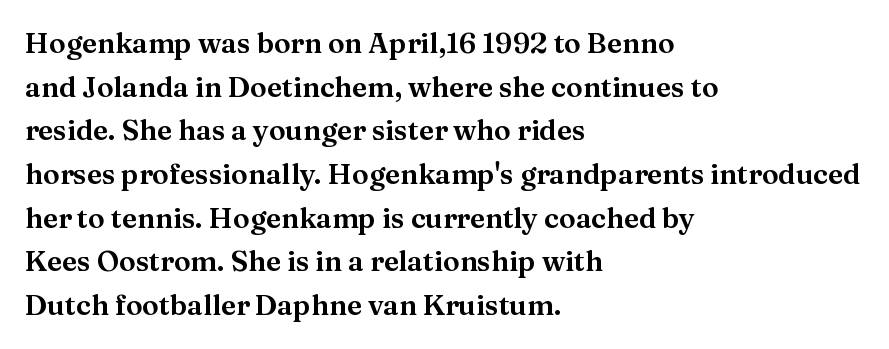
The image shows 28 px serif type, upright; set left-aligned, normal line spacing (1.56x), normal letter spacing, not underlined; medium stroke contrast and a medium x-height.
